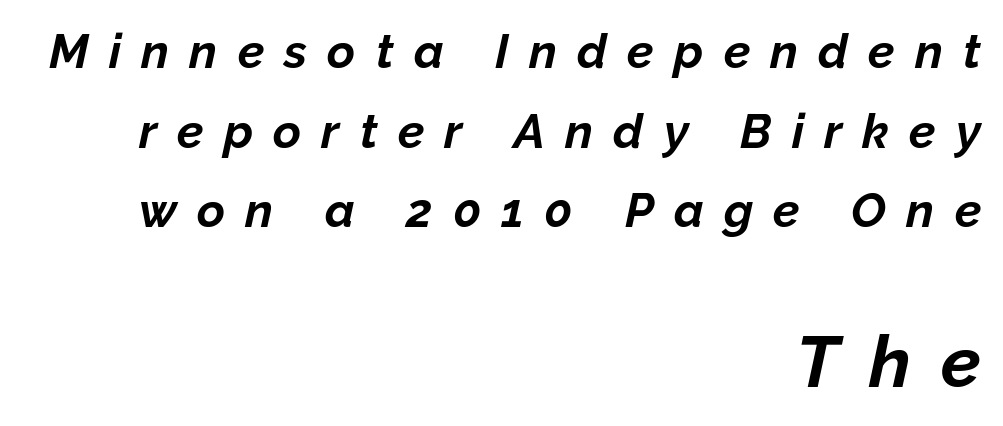
Q: Is the text bold? A: Yes.
Q: Is the text italic (slanted)? A: Yes, it leans right by about 12 degrees.
Q: Is the text underlined? A: No.
Q: How is the paragraph aligned? A: Right-aligned.
Q: Is the spacing between letters normal or unusually wide? A: Unusually wide.
Q: Is the spacing between lines tight, normal or loose? A: Normal.
Q: Which block of text is set in a larger size, the first (top) or the second (bottom)? A: The second (bottom) one.
Q: Width (condensed, normal, or wide)? A: Normal.
Q: Stroke contrast? A: Low.
Q: x-height? A: Medium.
Q: Monospaced? A: No.
